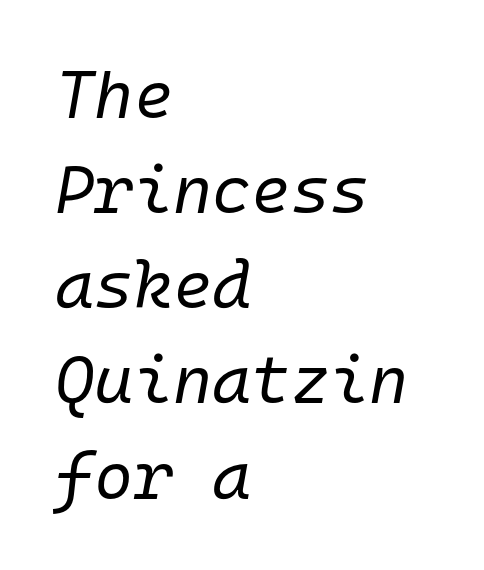
Rendered with sloped, italic letterforms. Students, observe: this is what conventionally led text looks like. Horizontally, the lines are justified to the leading edge only. This sample has the even, mechanical cadence of fixed-width lettering.
